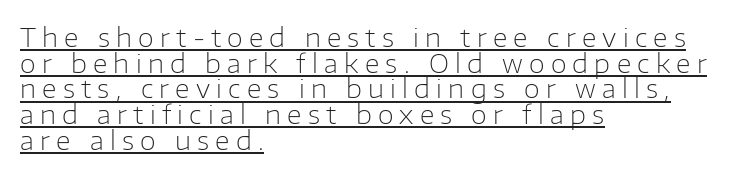
Q: Is the text bold? A: No.
Q: Is the text italic (slanted)? A: No, it is upright.
Q: Is the text underlined? A: Yes.
Q: How is the paragraph aligned? A: Left-aligned.
Q: Is the spacing between letters normal or unusually wide? A: Unusually wide.
Q: Is the spacing between lines tight, normal or loose? A: Tight.
